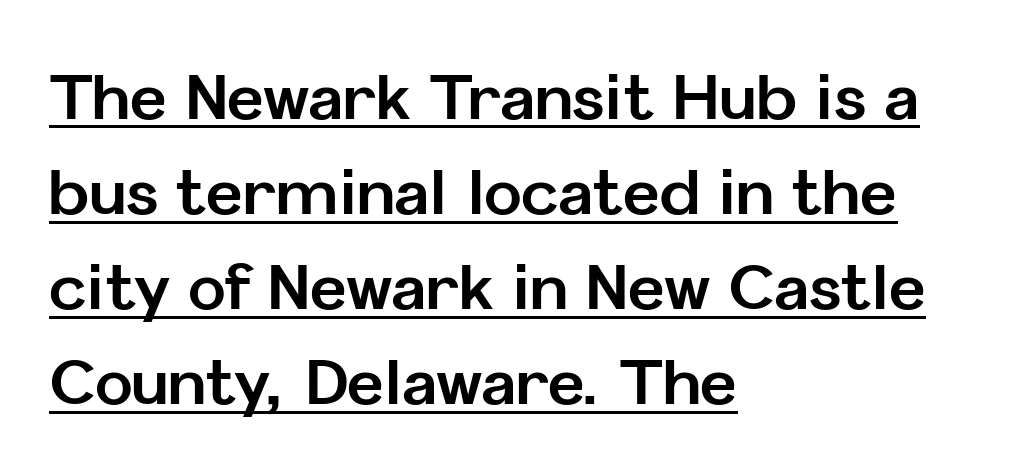
This sample has the flowing, uneven cadence of proportional lettering. Nope, not italic — everything's standing straight. Compared with typical body copy, the letter spacing here is the same. The font family rendered here belongs to the sans-serif group. The rendering anchors every line to the left-hand side. A continuous stroke trails under the words, as in a hyperlink.
